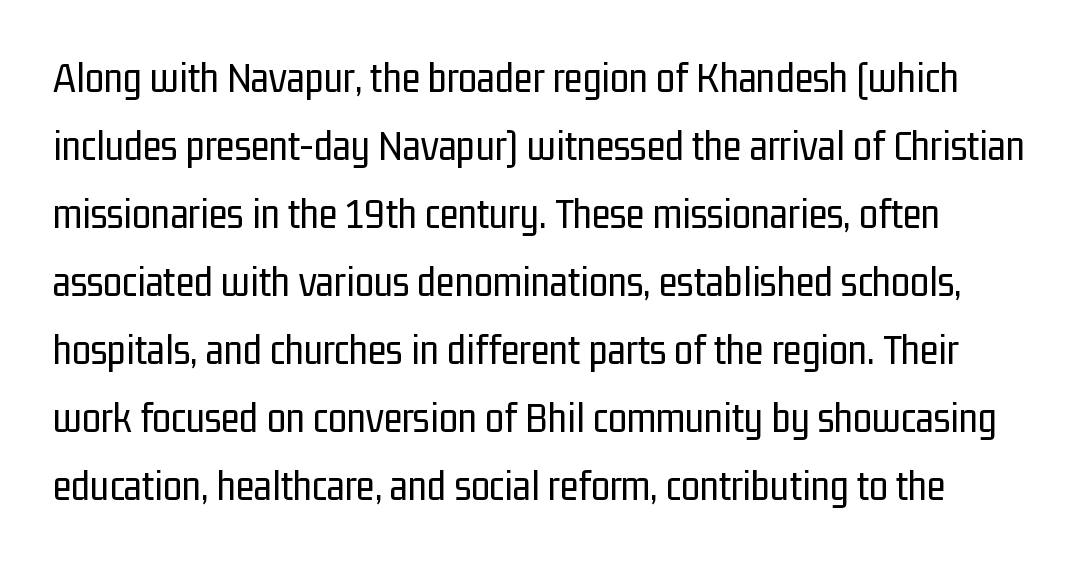
Q: Is the text bold? A: No.
Q: Is the text italic (slanted)? A: No, it is upright.
Q: Is the typeface a serif or a sans-serif typeface? A: Sans-serif.
Q: Is the text underlined? A: No.
Q: Is the spacing between letters normal or unusually wide? A: Normal.
Q: Is the spacing between lines tight, normal or loose? A: Normal.
Q: Width (condensed, normal, or wide)? A: Condensed.
Q: Stroke contrast? A: Low.
Q: x-height? A: Medium.
Q: Monospaced? A: No.
